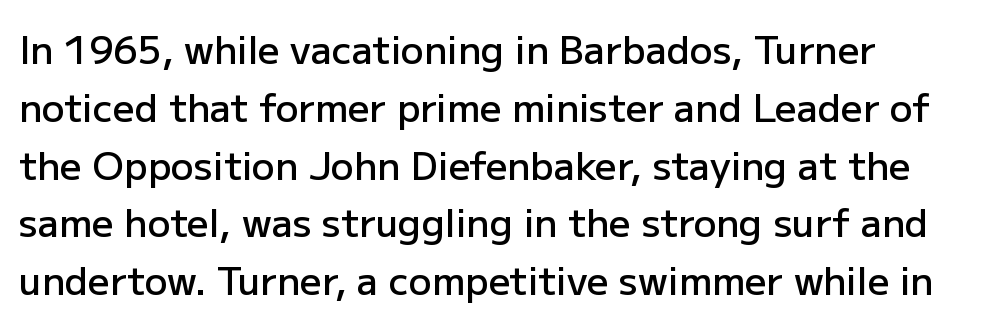
The image shows 38 px semibold sans-serif type, upright; set left-aligned, normal line spacing (1.52x), normal letter spacing, not underlined; low stroke contrast and a medium x-height.
